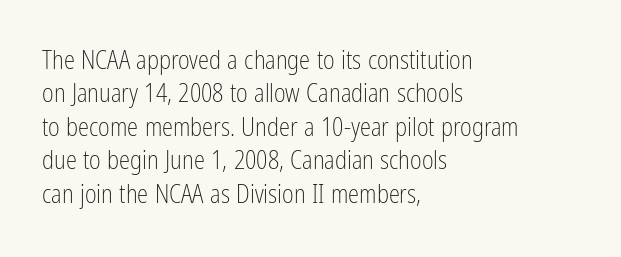
{"italic": "no", "bold": "no", "underline": "no", "align": "left", "line_spacing": "normal", "line_spacing_ratio": 1.34, "letter_spacing": "normal", "letter_spacing_em": 0.0, "glyph_px": 25}
